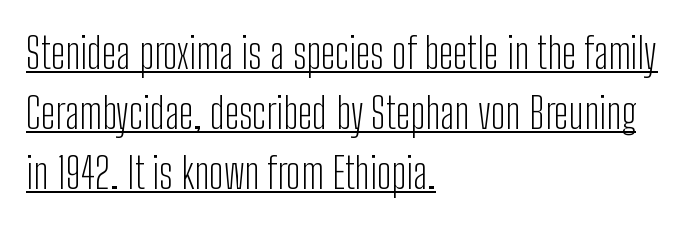
Character widths vary here, with narrow letters taking less room than wide ones. Vertical stems look standard width or narrower in stroke. These lines sit exactly where default settings would place them. Casual observation: everything's shoved over to the left. No feet cap the strokes, marking this as sans-serif type.
